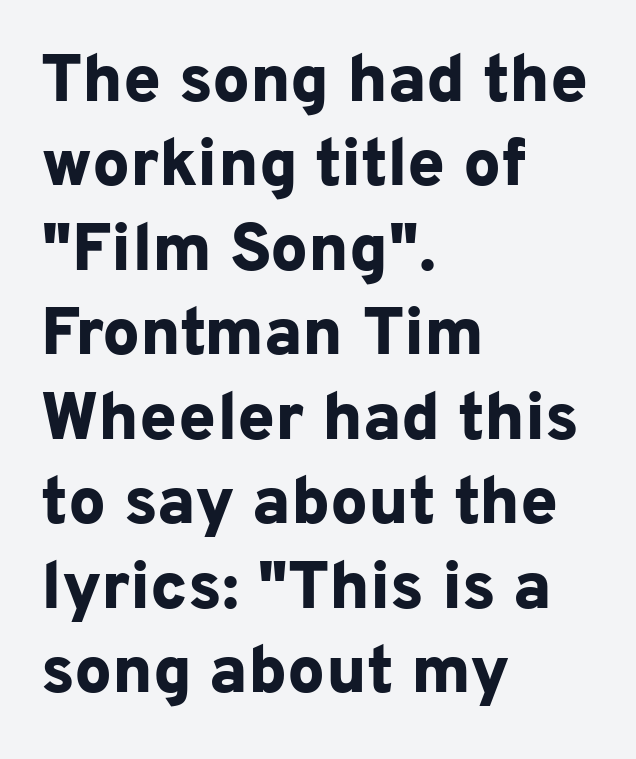
Q: Is the text bold? A: Yes.
Q: Is the text italic (slanted)? A: No, it is upright.
Q: Is the typeface a serif or a sans-serif typeface? A: Sans-serif.
Q: Is the text underlined? A: No.
Q: How is the paragraph aligned? A: Left-aligned.
Q: Is the spacing between letters normal or unusually wide? A: Normal.
Q: Is the spacing between lines tight, normal or loose? A: Normal.
Q: Width (condensed, normal, or wide)? A: Normal.
Q: Stroke contrast? A: Low.
Q: x-height? A: Medium.
Q: Monospaced? A: No.
